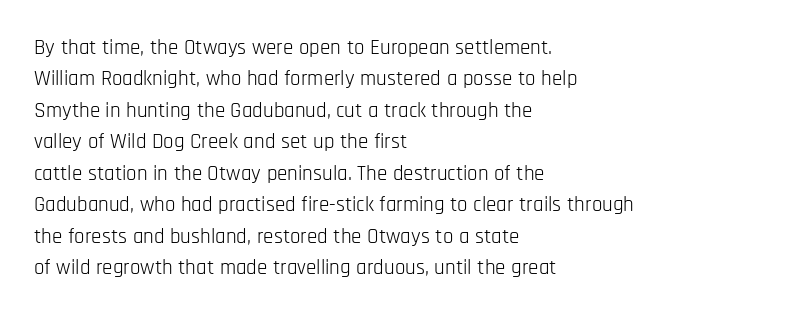
Q: Is the text bold? A: No.
Q: Is the text italic (slanted)? A: No, it is upright.
Q: Is the text underlined? A: No.
Q: How is the paragraph aligned? A: Left-aligned.
Q: Is the spacing between letters normal or unusually wide? A: Normal.
Q: Is the spacing between lines tight, normal or loose? A: Normal.
